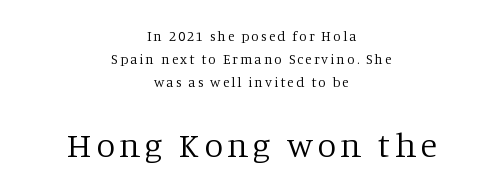
The image shows 34 px regular-weight serif type, upright; set centered, normal line spacing (1.64x), not underlined; the second (bottom) block is 2.43x larger; low stroke contrast and a large x-height.
